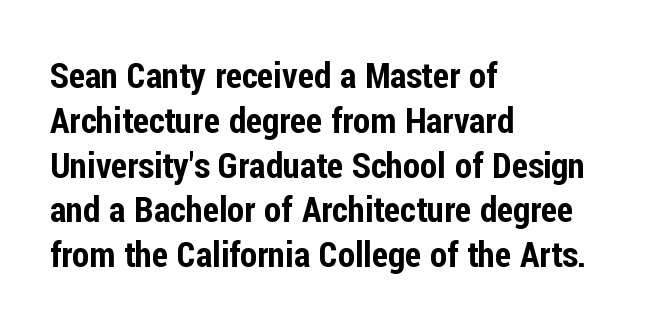
{"serif": "no", "italic": "no", "width": "condensed", "stroke_contrast": "low", "x_height": "medium", "monospaced": "no", "underline": "no", "align": "left", "line_spacing": "normal", "line_spacing_ratio": 1.28, "letter_spacing": "normal", "letter_spacing_em": 0.0, "glyph_px": 35}
